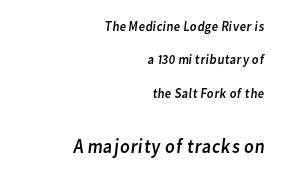
{"bold": "no", "underline": "no", "align": "right", "line_spacing": "loose", "line_spacing_ratio": 2.38, "letter_spacing": "normal", "letter_spacing_em": 0.0, "larger_block": "second", "size_ratio": 1.43, "glyph_px": 20}
